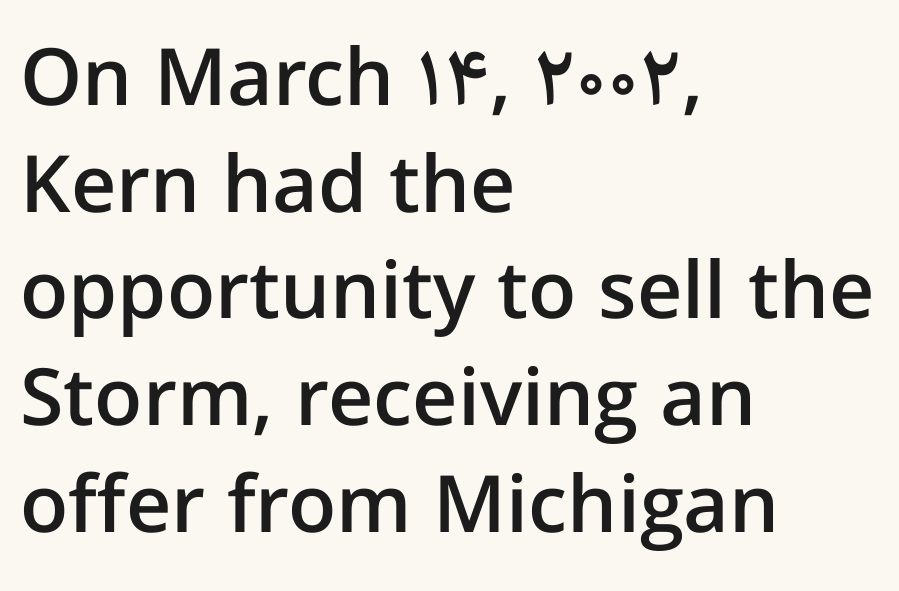
Q: Is the text bold? A: Semi-bold.
Q: Is the text italic (slanted)? A: No, it is upright.
Q: Is the typeface a serif or a sans-serif typeface? A: Sans-serif.
Q: Is the text underlined? A: No.
Q: How is the paragraph aligned? A: Left-aligned.
Q: Is the spacing between letters normal or unusually wide? A: Normal.
Q: Is the spacing between lines tight, normal or loose? A: Normal.
Q: Width (condensed, normal, or wide)? A: Normal.
Q: Stroke contrast? A: Low.
Q: x-height? A: Medium.
Q: Monospaced? A: No.
